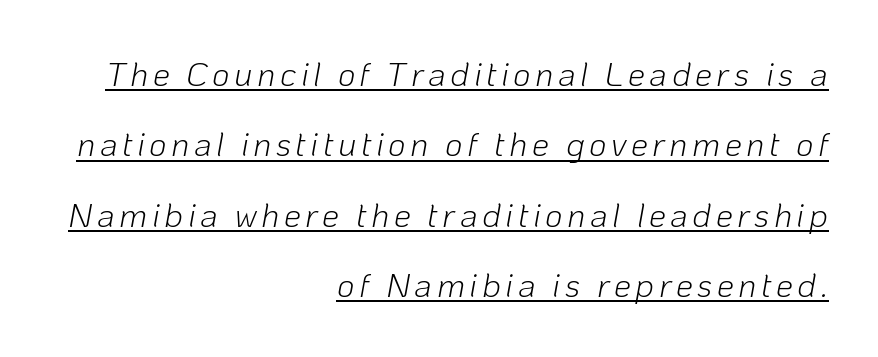
{"italic": "yes", "lean": "right", "slant_degrees": 10, "bold": "no", "weight": "light", "width": "normal", "stroke_contrast": "low", "x_height": "medium", "monospaced": "no", "underline": "yes", "align": "right", "line_spacing": "loose", "line_spacing_ratio": 2.07, "glyph_px": 34}
